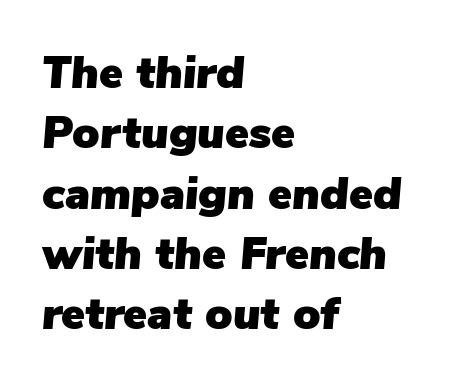
{"italic": "yes", "lean": "right", "slant_degrees": 5, "width": "normal", "stroke_contrast": "low", "x_height": "medium", "monospaced": "no", "underline": "no", "align": "left", "line_spacing": "normal", "line_spacing_ratio": 1.34, "letter_spacing": "normal", "letter_spacing_em": 0.0, "glyph_px": 45}
